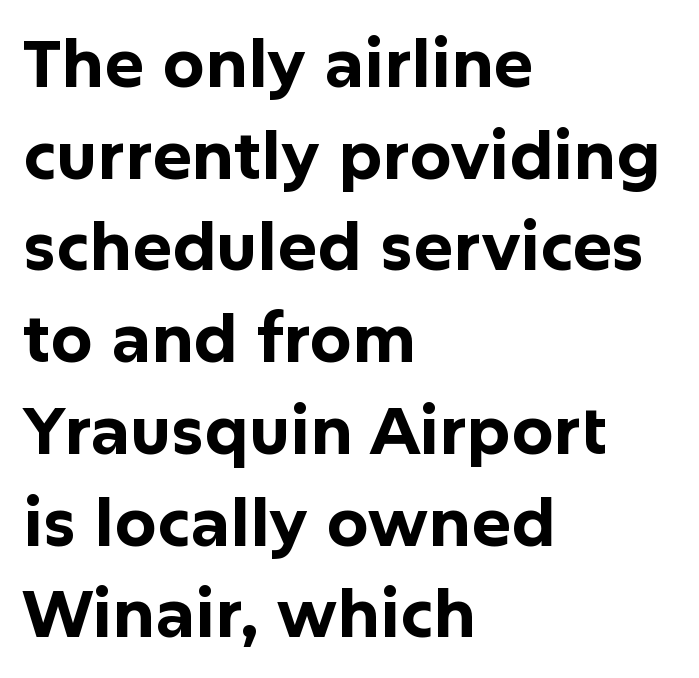
{"serif": "no", "italic": "no", "bold": "yes", "weight": "bold", "width": "normal", "stroke_contrast": "low", "x_height": "medium", "monospaced": "no", "underline": "no", "align": "left", "line_spacing": "normal", "line_spacing_ratio": 1.39, "letter_spacing": "normal", "letter_spacing_em": 0.0, "glyph_px": 66}
